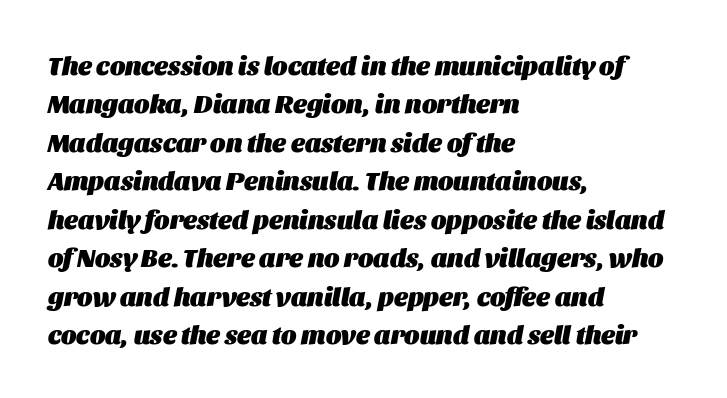
{"italic": "yes", "lean": "right", "slant_degrees": 11, "bold": "yes", "underline": "no", "align": "left", "line_spacing": "normal", "line_spacing_ratio": 1.48, "letter_spacing": "normal", "letter_spacing_em": 0.0, "glyph_px": 26}
